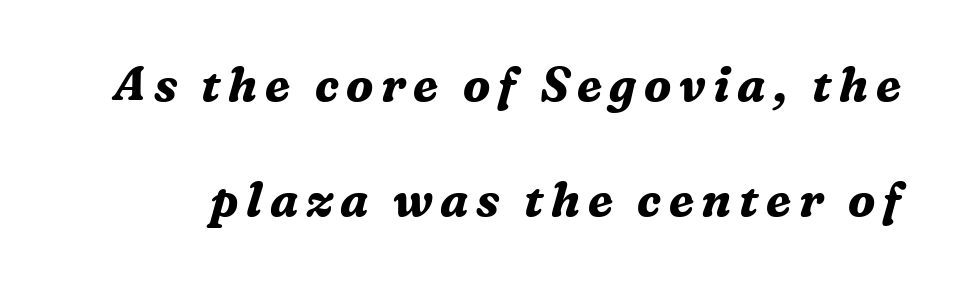
The space between consecutive lines is lavish. As a designer I'd log this as weight 700, bold. The zone under the glyphs is completely vacant. Classification — serif. The passage shown leans; its letterforms are oblique.
